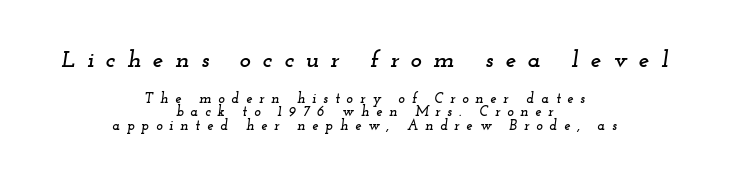
The letters are spread apart with noticeably loose tracking. Line spacing here is tight. Does the bottom block carry the larger type? No, the top block does. The passage shown is not underscored anywhere. In terms of posture, this sample is oblique.
